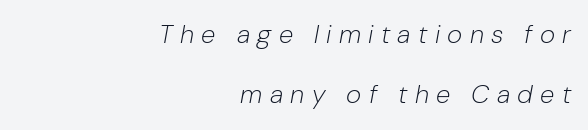
The image shows 26 px text type, italic (leaning right); set right-aligned, loose line spacing (2.32x), unusually wide letter spacing (+0.28 em), not underlined.
